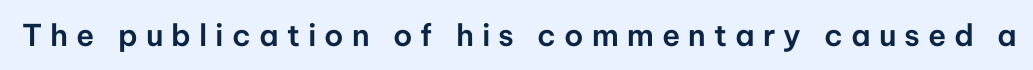
The image shows 30 px sans-serif type, upright; set unusually wide letter spacing (+0.27 em), not underlined; low stroke contrast and a medium x-height.
